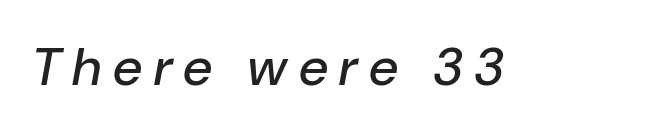
The image shows 53 px text type, italic (leaning right); set unusually wide letter spacing (+0.22 em), not underlined; low stroke contrast and a medium x-height.
